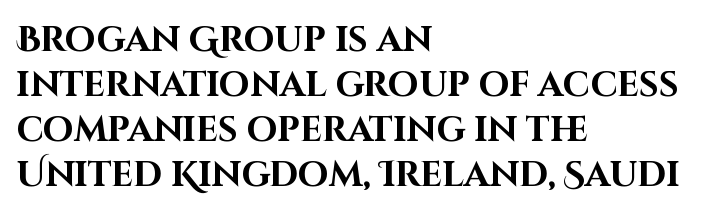
The characters look thick and weighty, a clear bold. Plain, unruled lines of type. Teacher's note: observe the even left margin — that is flush-left alignment. This rendering employs a face without finishing strokes, i.e., a sans-serif.
